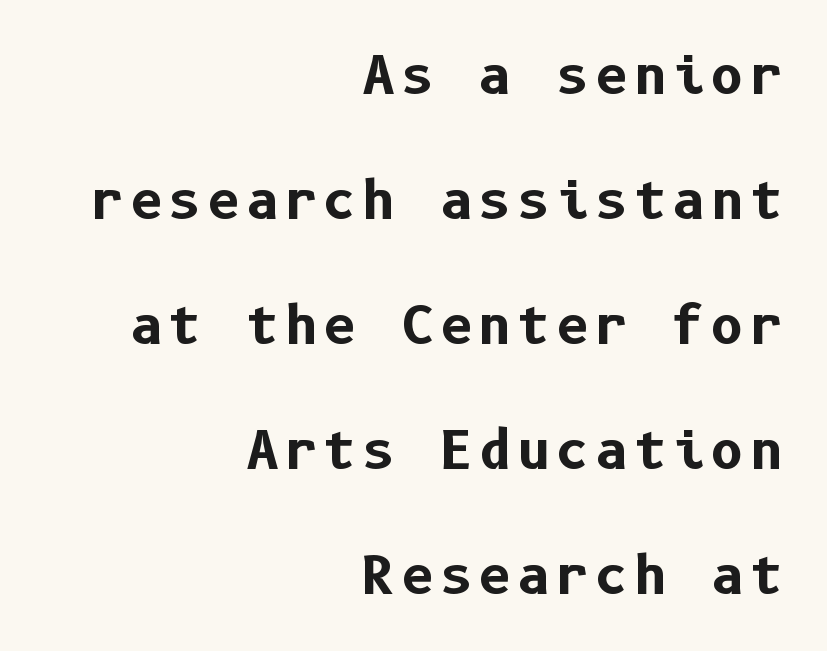
Q: Is the text bold? A: Yes.
Q: Is the text italic (slanted)? A: No, it is upright.
Q: Is the typeface a serif or a sans-serif typeface? A: Sans-serif.
Q: Is the text underlined? A: No.
Q: How is the paragraph aligned? A: Right-aligned.
Q: Is the spacing between lines tight, normal or loose? A: Loose.
Q: Width (condensed, normal, or wide)? A: Normal.
Q: Stroke contrast? A: Low.
Q: x-height? A: Medium.
